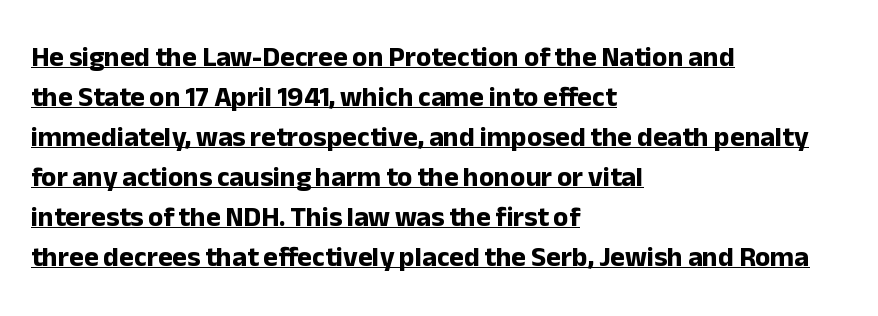
Unlike italic type, these characters show no tilt at all. Thick stems and heavy bowls — unmistakably bold. The rendering uses a moderate line-height, typical for paragraphs. Each line of the rendering has a horizontal stroke beneath the glyphs.
